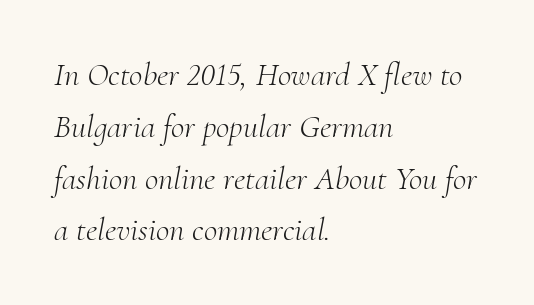
The zone under the glyphs is completely vacant. Quick note: interline space is typical. Inter-character spacing is left at the font's built-in metrics. Do the characters align in a grid? No, the font is proportional.
